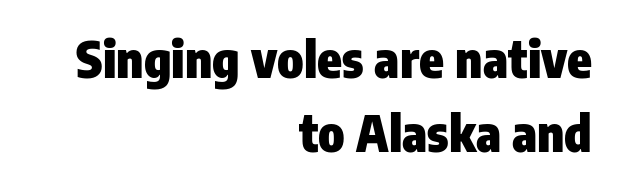
The image shows 50 px heavy, condensed sans-serif type, upright; set right-aligned, normal line spacing (1.48x), normal letter spacing, not underlined; low stroke contrast and a medium x-height.
